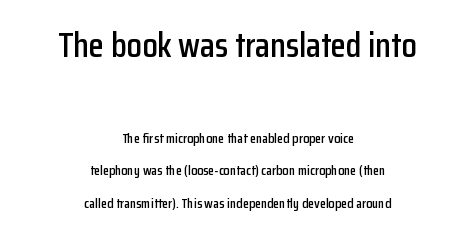
Q: Is the text italic (slanted)? A: No, it is upright.
Q: Is the typeface a serif or a sans-serif typeface? A: Sans-serif.
Q: Is the text underlined? A: No.
Q: How is the paragraph aligned? A: Centered.
Q: Is the spacing between letters normal or unusually wide? A: Normal.
Q: Is the spacing between lines tight, normal or loose? A: Loose.
Q: Which block of text is set in a larger size, the first (top) or the second (bottom)? A: The first (top) one.
Q: Width (condensed, normal, or wide)? A: Condensed.
Q: Stroke contrast? A: Low.
Q: x-height? A: Medium.
Q: Monospaced? A: No.
